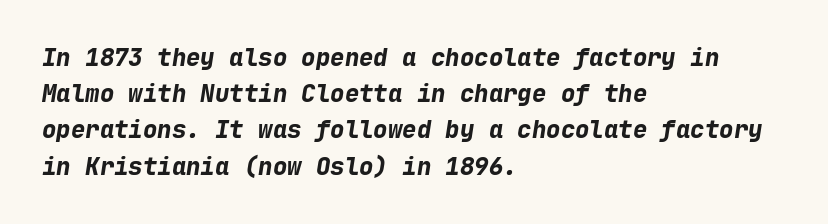
The image shows 24 px bold type, italic (leaning right); set left-aligned, normal line spacing (1.51x), normal letter spacing, not underlined.
